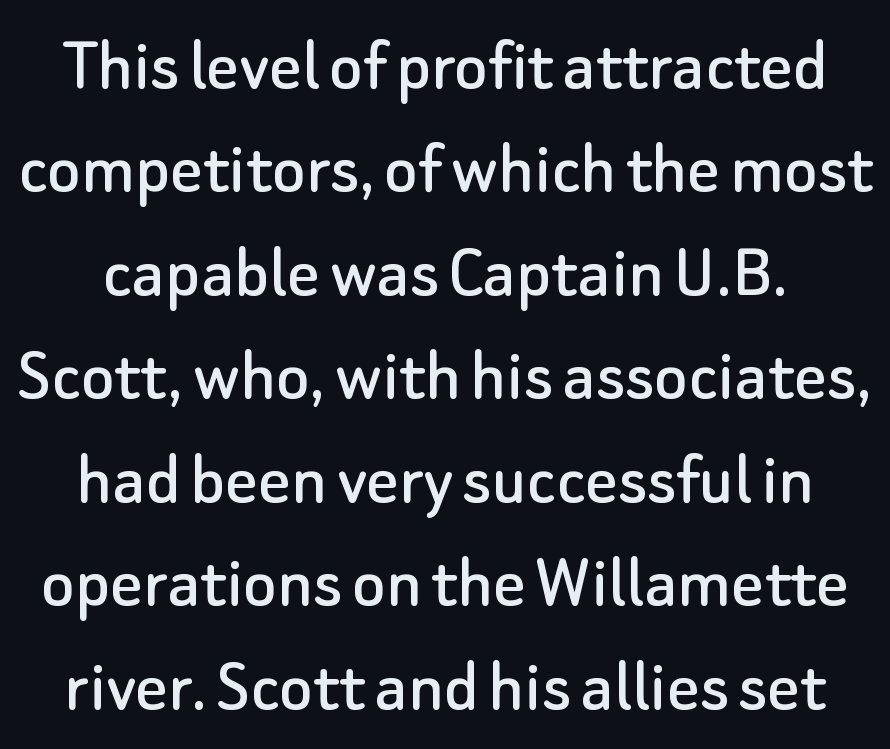
Horizontal bands of white between lines are of average thickness. Proportional: the letters do not fall into vertical columns. What kind of face is this? One without serifs — a sans. Does the lettering tilt? It doesn't — this is upright. Caption: standard tracking, unaltered.
